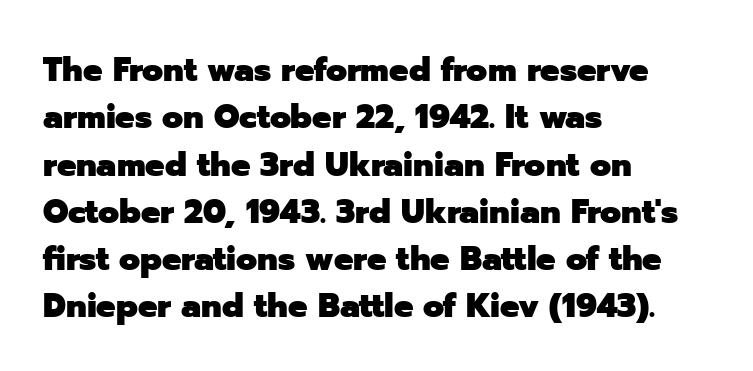
This sample uses an upright cut, with every glyph sitting square on the baseline. What stands out about the letter spacing? Nothing — it is the standard amount. These lines are set flush left with a ragged right edge. Typographically, this falls in the sans-serif category. Interline gaps are of average width in this sample. Quick note: underline off.
